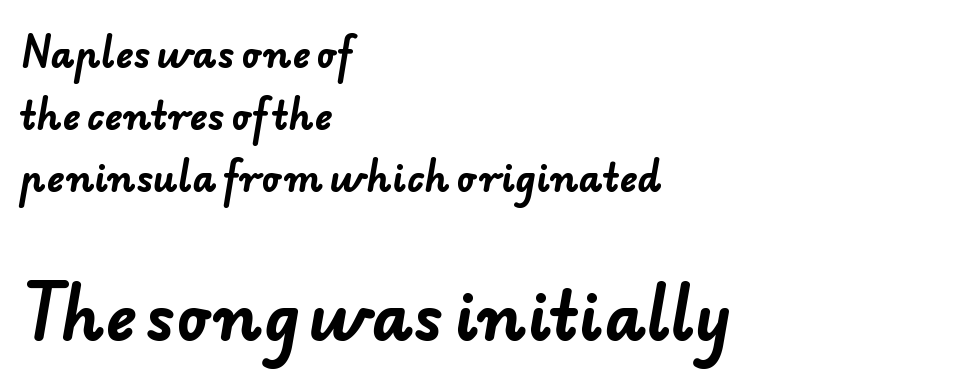
No word sits above an underline. Visually, the bottom section dominates because its glyphs are scaled up. To sum up the face: it is a sans, with no serifs. The letters advance in unequal steps, a hallmark of proportional type. A typesetter would call this leading conventional body-copy spacing.
